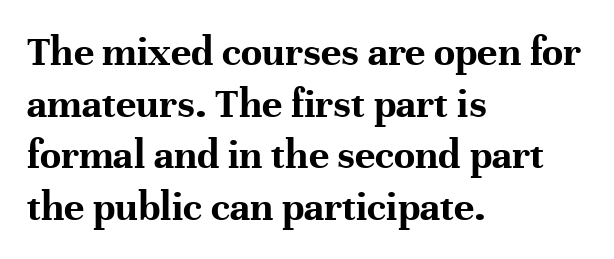
The image shows 43 px bold serif type, upright; set left-aligned, line spacing 1.2x, normal letter spacing, not underlined; high stroke contrast and a medium x-height.
